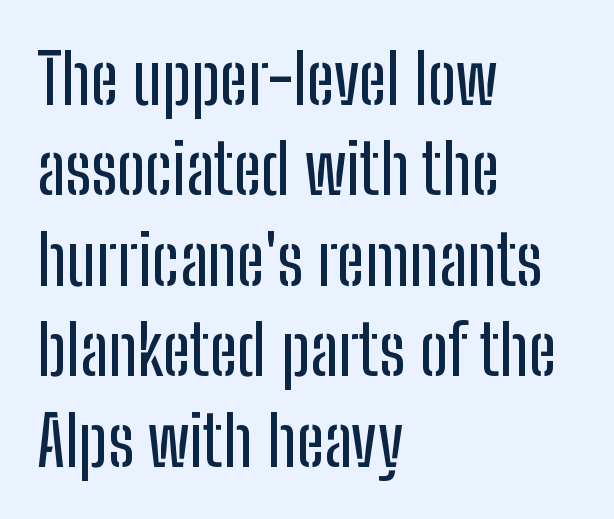
{"serif": "no", "italic": "no", "width": "condensed", "stroke_contrast": "low", "x_height": "medium", "monospaced": "no", "underline": "no", "align": "left", "line_spacing": "normal", "line_spacing_ratio": 1.31, "letter_spacing": "normal", "letter_spacing_em": 0.0, "glyph_px": 69}
